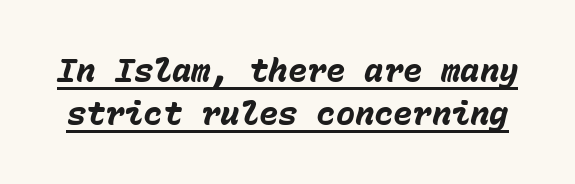
Q: Is the text bold? A: Yes.
Q: Is the text italic (slanted)? A: Yes, it leans right by about 15 degrees.
Q: Is the text underlined? A: Yes.
Q: Is the spacing between letters normal or unusually wide? A: Normal.
Q: Is the spacing between lines tight, normal or loose? A: Normal.
Q: Width (condensed, normal, or wide)? A: Normal.
Q: Stroke contrast? A: Low.
Q: x-height? A: Medium.
Q: Monospaced? A: Yes.
